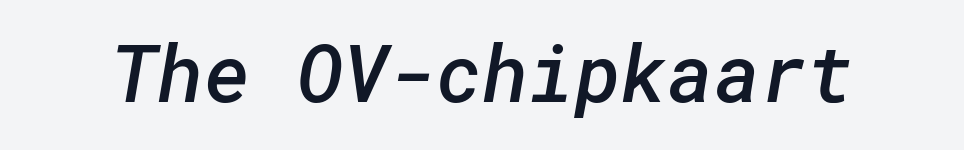
Q: Is the text bold? A: Semi-bold.
Q: Is the typeface a serif or a sans-serif typeface? A: Sans-serif.
Q: Is the text underlined? A: No.
Q: Is the spacing between letters normal or unusually wide? A: Normal.
Q: Width (condensed, normal, or wide)? A: Normal.
Q: Stroke contrast? A: Low.
Q: x-height? A: Medium.
